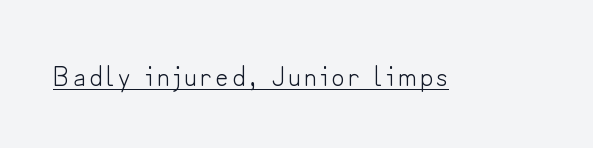
Q: Is the text bold? A: No.
Q: Is the text italic (slanted)? A: No, it is upright.
Q: Is the typeface a serif or a sans-serif typeface? A: Sans-serif.
Q: Is the text underlined? A: Yes.
Q: Width (condensed, normal, or wide)? A: Normal.
Q: Stroke contrast? A: Low.
Q: x-height? A: Small.
Q: Monospaced? A: No.
